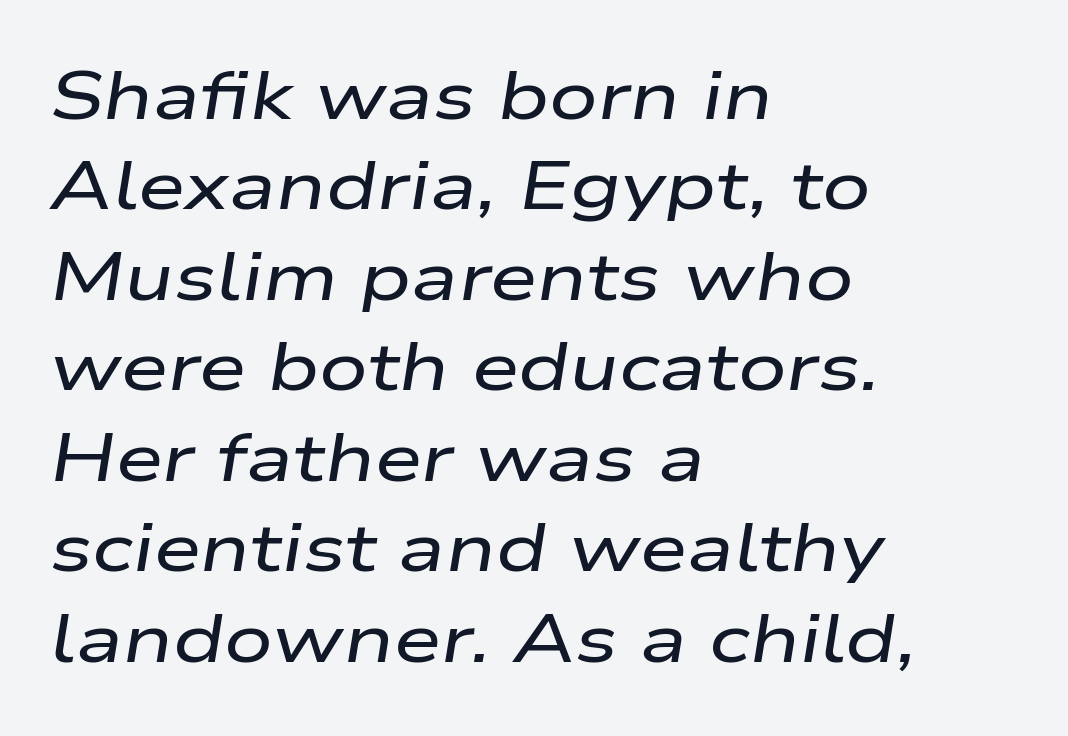
{"italic": "yes", "lean": "right", "slant_degrees": 9, "width": "wide", "stroke_contrast": "low", "x_height": "medium", "monospaced": "no", "underline": "no", "align": "left", "line_spacing": "normal", "line_spacing_ratio": 1.33, "letter_spacing": "normal", "letter_spacing_em": 0.0, "glyph_px": 68}
